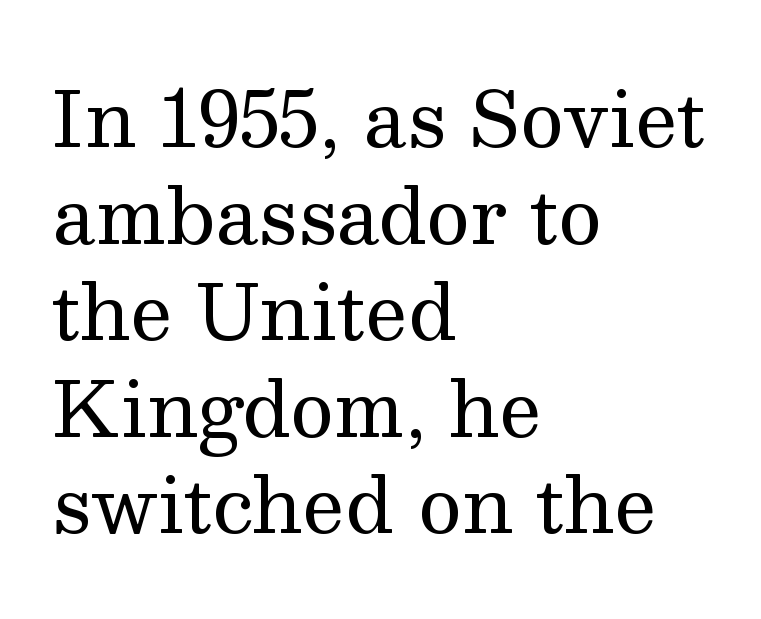
Classification — serif. The line texture is even and compact thanks to regular tracking. The passage shown stacks its lines at a standard gap. Caption: multi-line text, flush left, ragged right. Ordinary non-slanted type is in use.
